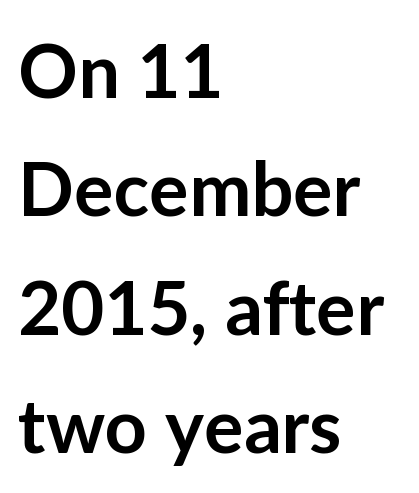
{"serif": "no", "italic": "no", "bold": "semi", "weight": "semibold", "width": "normal", "stroke_contrast": "low", "x_height": "medium", "monospaced": "no", "underline": "no", "align": "left", "line_spacing": "normal", "line_spacing_ratio": 1.6, "letter_spacing": "normal", "letter_spacing_em": 0.0, "glyph_px": 74}
